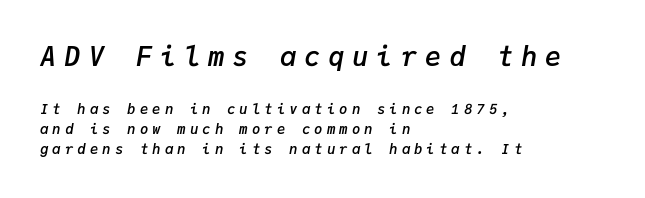
This is moderately heavy type, rendered in semibold. The letterforms stand isolated, each surrounded by extra space. The area under the type is left untouched. Block one is the big one; block two sits smaller underneath.
